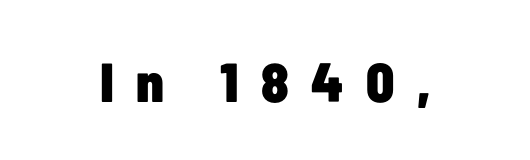
The image shows 55 px heavy, condensed sans-serif type, upright; set unusually wide letter spacing (+0.41 em), not underlined; low stroke contrast and a medium x-height.
